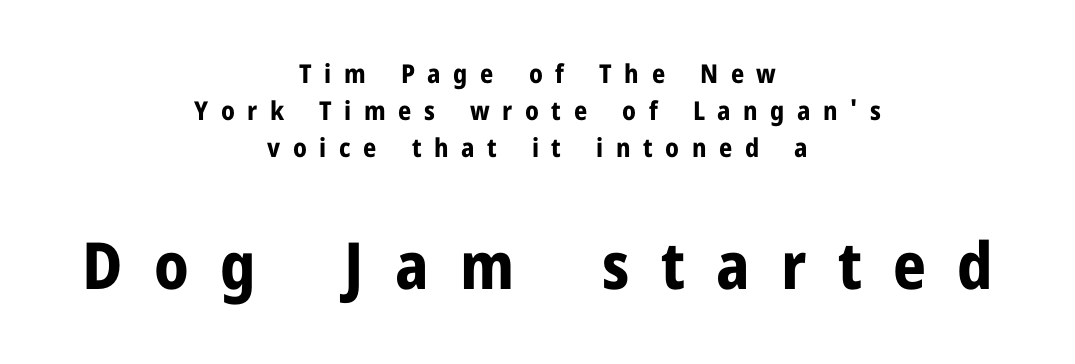
Q: Is the text bold? A: Yes.
Q: Is the text italic (slanted)? A: No, it is upright.
Q: Is the typeface a serif or a sans-serif typeface? A: Sans-serif.
Q: Is the text underlined? A: No.
Q: How is the paragraph aligned? A: Centered.
Q: Is the spacing between letters normal or unusually wide? A: Unusually wide.
Q: Is the spacing between lines tight, normal or loose? A: Normal.
Q: Which block of text is set in a larger size, the first (top) or the second (bottom)? A: The second (bottom) one.
Q: Width (condensed, normal, or wide)? A: Normal.
Q: Stroke contrast? A: Low.
Q: x-height? A: Medium.
Q: Monospaced? A: No.
